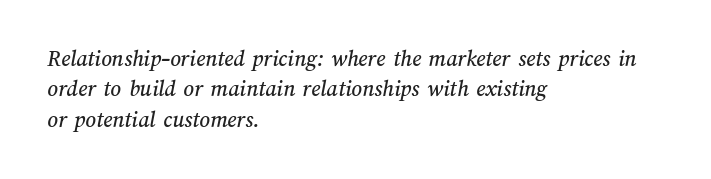
Q: Is the text underlined? A: No.
Q: How is the paragraph aligned? A: Left-aligned.
Q: Is the spacing between letters normal or unusually wide? A: Normal.
Q: Is the spacing between lines tight, normal or loose? A: Normal.
